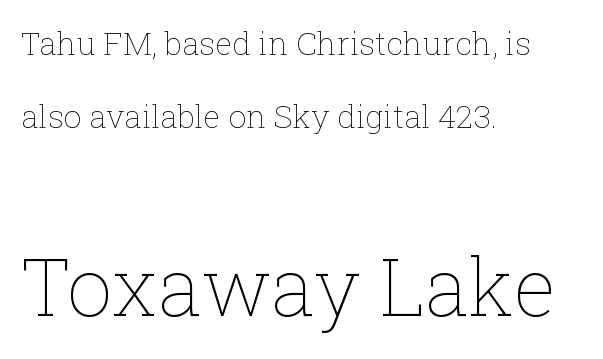
The image shows 80 px thin type, upright; set left-aligned, loose line spacing (2.29x), normal letter spacing, not underlined; the second (bottom) block is 2.5x larger; low stroke contrast and a medium x-height.
